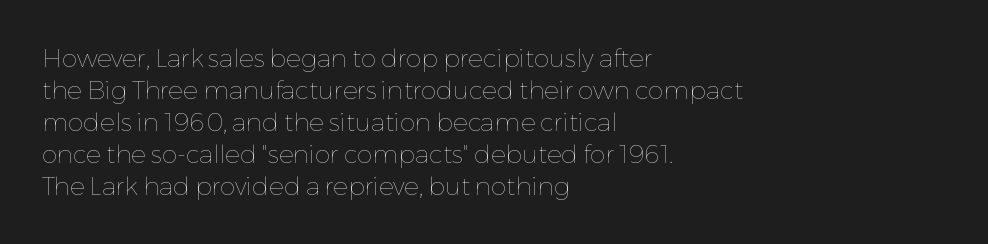
Q: Is the text bold? A: No.
Q: Is the text italic (slanted)? A: No, it is upright.
Q: Is the text underlined? A: No.
Q: How is the paragraph aligned? A: Left-aligned.
Q: Is the spacing between letters normal or unusually wide? A: Normal.
Q: Is the spacing between lines tight, normal or loose? A: Normal.
